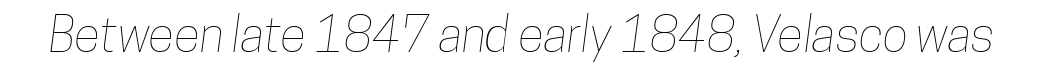
The image shows 48 px condensed type; set normal letter spacing, not underlined; low stroke contrast and a medium x-height.
